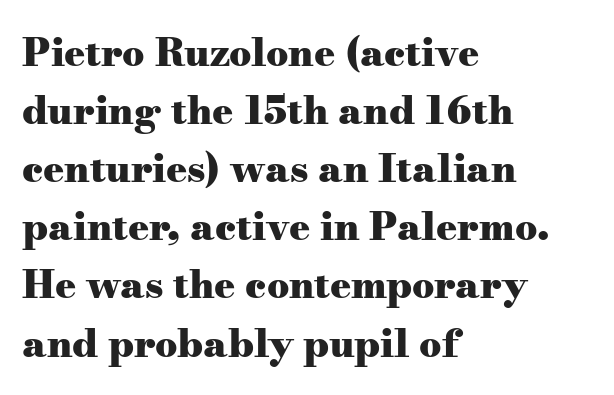
Rendered with straight, roman letterforms. Is this a fixed-width face? No — the glyphs have proportional, varying widths. Look at the stroke-to-counter ratio: heavy, a bold. Descenders are the only things crossing below the line. Each new line begins a customary step beneath the previous one. The line texture is even and compact thanks to regular tracking.
